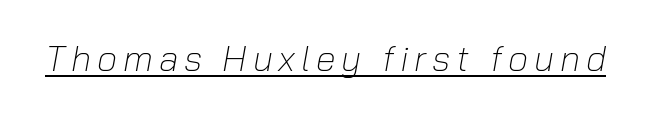
Think of a printed novel: that variable character pitch is what you see here. What decoration does the sample have? An underline. The specimen reads as italic at a glance. The letters look calm and open, with moderate or lighter stems.
